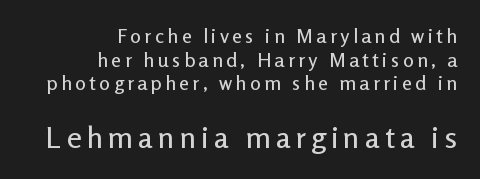
The image shows 30 px sans-serif type, upright; set right-aligned, line spacing 1.18x, not underlined; the second (bottom) block is 1.5x larger; low stroke contrast and a medium x-height.
